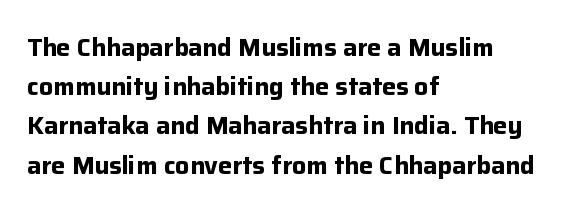
{"italic": "no", "bold": "yes", "underline": "no", "align": "left", "line_spacing": "normal", "line_spacing_ratio": 1.57, "letter_spacing": "normal", "letter_spacing_em": 0.0, "glyph_px": 25}
